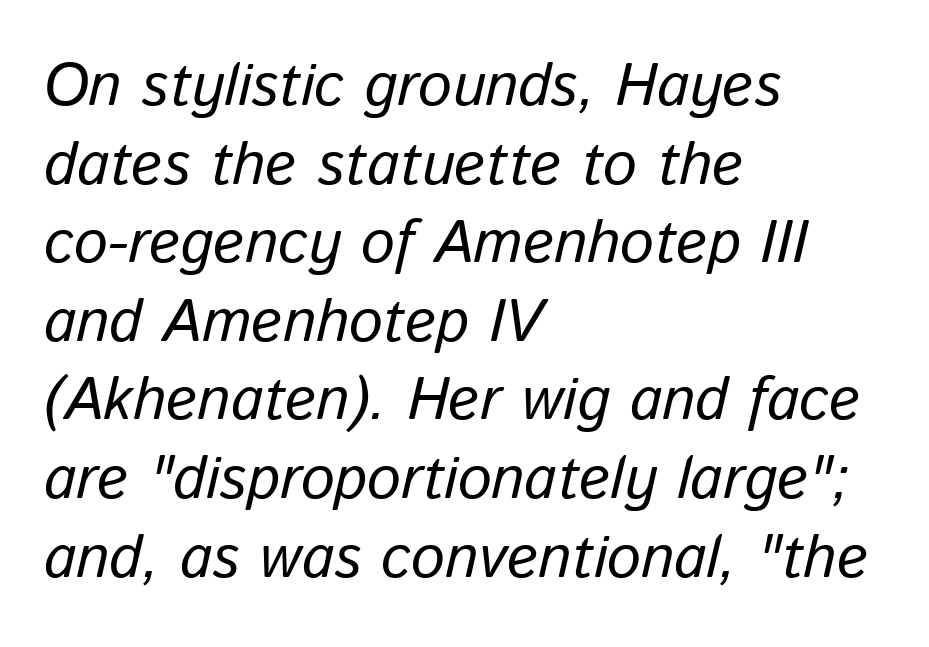
These lines are rendered in a variable-pitch font. This sample uses plain, unmodified letter spacing. The rendering applies a slant to the glyphs. The area under the type is left untouched.
